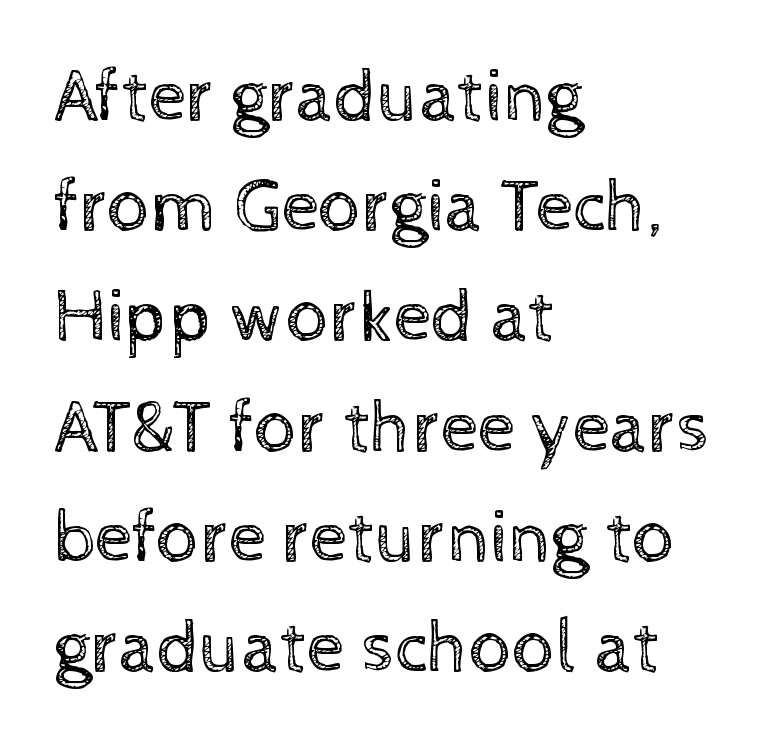
The string is rendered with underlining switched off. These lines are rendered in a variable-pitch font. Quick note: interline space is typical. The typesetting does not lean heavy: it is not bold. One-word summary of the alignment: left.
